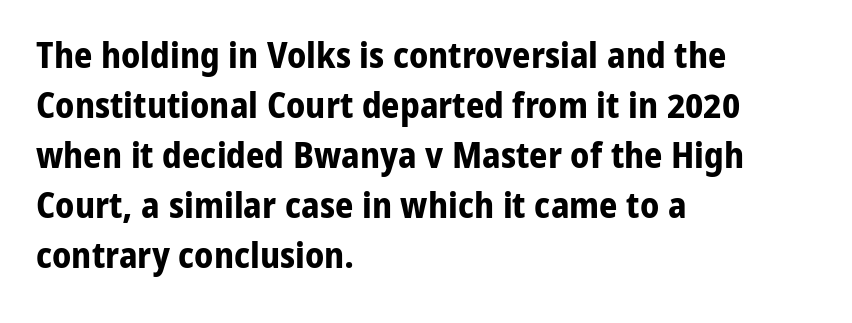
Q: Is the text bold? A: Yes.
Q: Is the text italic (slanted)? A: No, it is upright.
Q: Is the typeface a serif or a sans-serif typeface? A: Sans-serif.
Q: Is the text underlined? A: No.
Q: How is the paragraph aligned? A: Left-aligned.
Q: Is the spacing between letters normal or unusually wide? A: Normal.
Q: Is the spacing between lines tight, normal or loose? A: Normal.
Q: Width (condensed, normal, or wide)? A: Normal.
Q: Stroke contrast? A: Low.
Q: x-height? A: Medium.
Q: Monospaced? A: No.
